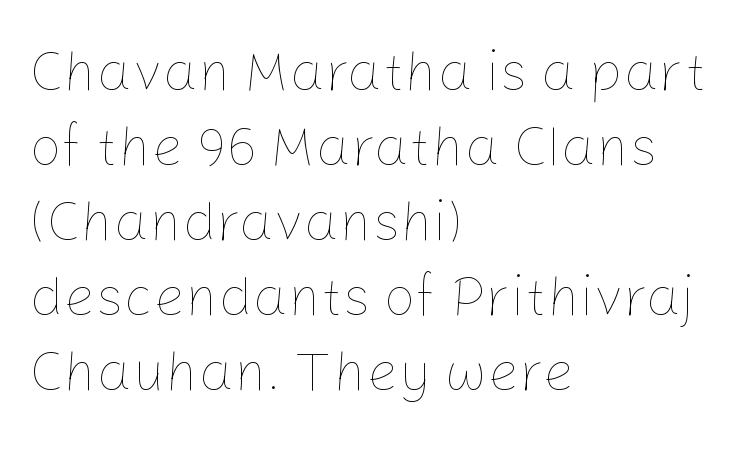
{"italic": "no", "bold": "no", "weight": "thin", "width": "normal", "stroke_contrast": "low", "x_height": "medium", "monospaced": "no", "underline": "no", "align": "left", "line_spacing": "normal", "line_spacing_ratio": 1.34, "letter_spacing": "normal", "letter_spacing_em": 0.0, "glyph_px": 56}
